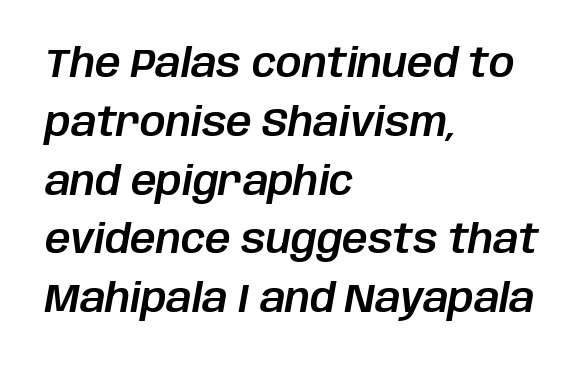
{"italic": "yes", "lean": "right", "slant_degrees": 10, "width": "normal", "stroke_contrast": "low", "x_height": "large", "monospaced": "no", "underline": "no", "align": "left", "line_spacing": "normal", "line_spacing_ratio": 1.47, "letter_spacing": "normal", "letter_spacing_em": 0.0, "glyph_px": 40}
